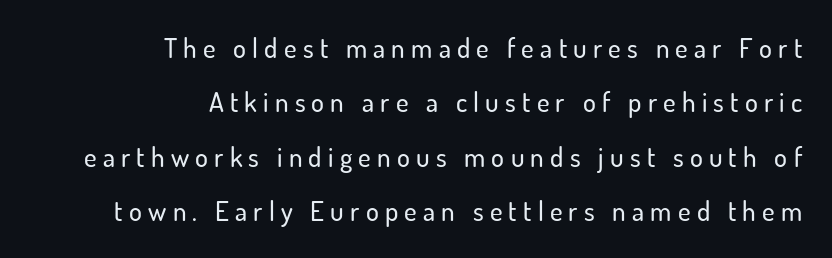
Q: Is the text italic (slanted)? A: No, it is upright.
Q: Is the text underlined? A: No.
Q: How is the paragraph aligned? A: Right-aligned.
Q: Is the spacing between letters normal or unusually wide? A: Unusually wide.
Q: Is the spacing between lines tight, normal or loose? A: Loose.
